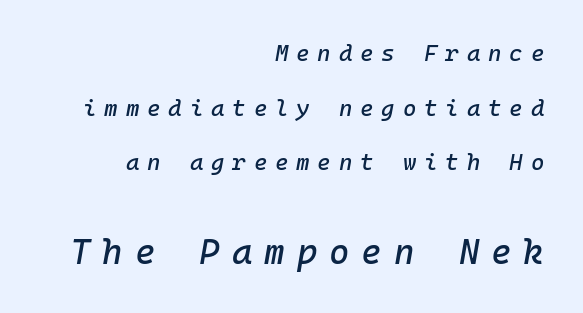
The image shows 35 px text type, italic (leaning right), monospaced; set right-aligned, loose line spacing (2.38x), unusually wide letter spacing (+0.34 em), not underlined; the second (bottom) block is 1.52x larger; low stroke contrast and a medium x-height.
